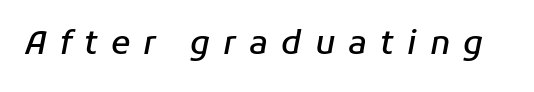
{"italic": "yes", "lean": "right", "slant_degrees": 11, "bold": "semi", "weight": "semibold", "width": "normal", "stroke_contrast": "low", "x_height": "medium", "monospaced": "no", "underline": "no", "letter_spacing": "wide", "letter_spacing_em": 0.41, "glyph_px": 32}
